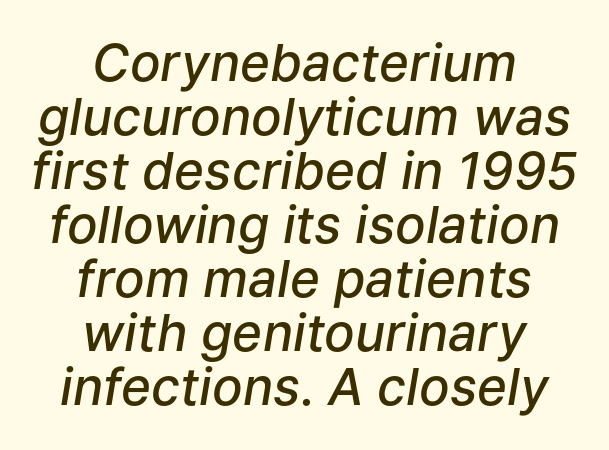
Notice the strokes are somewhat thickened but not fully heavy: this is a semibold. Italic: yes, the glyphs are oblique. Each row of text sits above clean, open space. Short note: letters normally spaced. One glance says dense: line gaps are narrower than usual.
